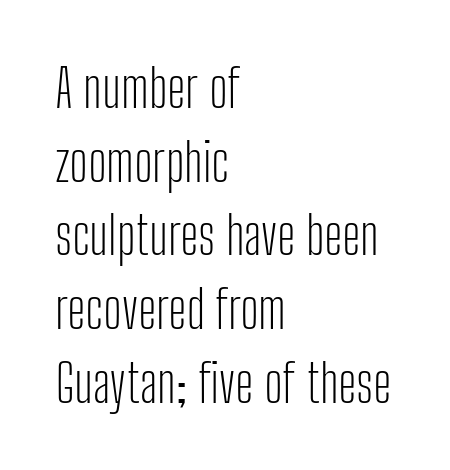
{"serif": "no", "italic": "no", "bold": "no", "weight": "light", "width": "condensed", "stroke_contrast": "low", "x_height": "medium", "monospaced": "no", "underline": "no", "align": "left", "line_spacing": "normal", "line_spacing_ratio": 1.39, "letter_spacing": "normal", "letter_spacing_em": 0.0, "glyph_px": 53}
